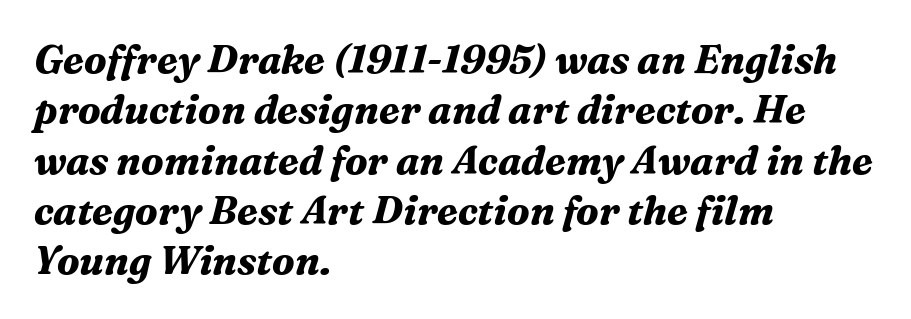
The image shows 39 px bold serif type, italic (leaning right); set left-aligned, normal line spacing (1.29x), normal letter spacing, not underlined; medium stroke contrast and a medium x-height.
